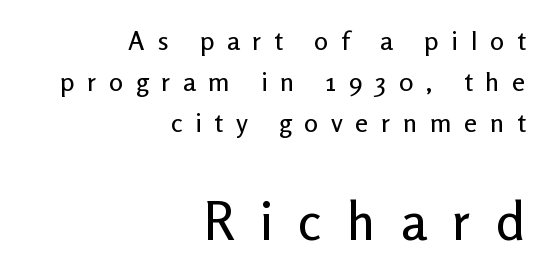
The image shows 52 px sans-serif type, upright; set right-aligned, normal line spacing (1.58x), unusually wide letter spacing (+0.49 em), not underlined; the second (bottom) block is 2.0x larger; low stroke contrast and a medium x-height.
